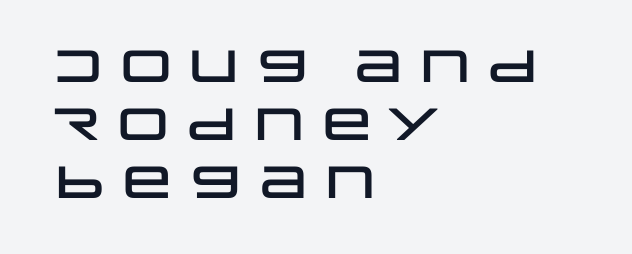
Q: Is the text italic (slanted)? A: No, it is upright.
Q: Is the typeface a serif or a sans-serif typeface? A: Sans-serif.
Q: Is the text underlined? A: No.
Q: How is the paragraph aligned? A: Left-aligned.
Q: Is the spacing between letters normal or unusually wide? A: Normal.
Q: Is the spacing between lines tight, normal or loose? A: Normal.
Q: Width (condensed, normal, or wide)? A: Wide.
Q: Stroke contrast? A: Low.
Q: x-height? A: Large.
Q: Monospaced? A: No.
